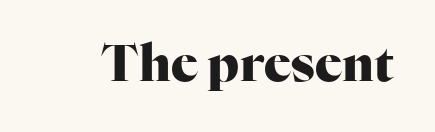
The image shows 50 px heavy serif type, upright; set normal letter spacing, not underlined; high stroke contrast and a medium x-height.
